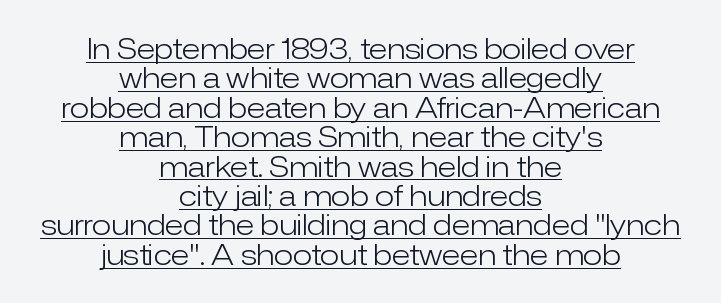
{"serif": "no", "italic": "no", "bold": "no", "weight": "light", "width": "normal", "stroke_contrast": "low", "x_height": "medium", "monospaced": "no", "underline": "yes", "align": "center", "line_spacing": "tight", "line_spacing_ratio": 1.05, "letter_spacing": "normal", "letter_spacing_em": 0.0, "glyph_px": 28}
